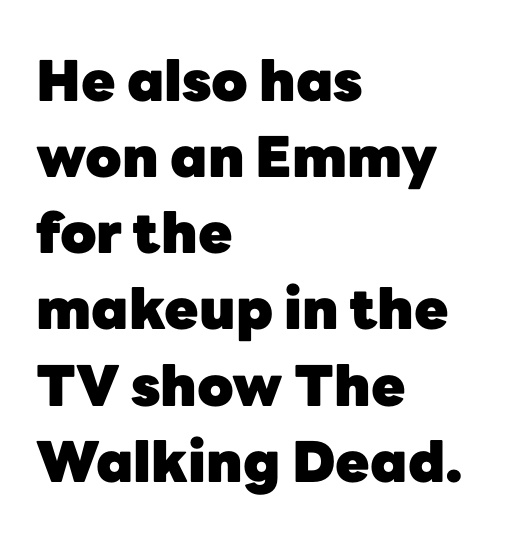
Q: Is the text bold? A: Yes.
Q: Is the text italic (slanted)? A: No, it is upright.
Q: Is the typeface a serif or a sans-serif typeface? A: Sans-serif.
Q: Is the text underlined? A: No.
Q: How is the paragraph aligned? A: Left-aligned.
Q: Is the spacing between letters normal or unusually wide? A: Normal.
Q: Is the spacing between lines tight, normal or loose? A: Normal.
Q: Width (condensed, normal, or wide)? A: Normal.
Q: Stroke contrast? A: Low.
Q: x-height? A: Medium.
Q: Monospaced? A: No.
